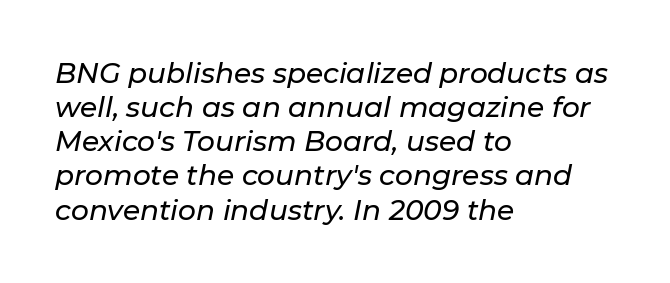
The image shows 28 px text type, italic (leaning right); set left-aligned, line spacing 1.22x, normal letter spacing, not underlined; low stroke contrast and a medium x-height.
